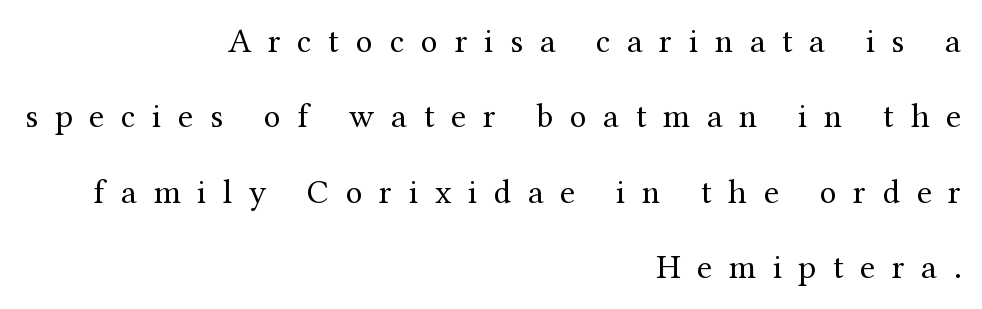
Q: Is the text bold? A: No.
Q: Is the text italic (slanted)? A: No, it is upright.
Q: Is the typeface a serif or a sans-serif typeface? A: Serif.
Q: Is the text underlined? A: No.
Q: How is the paragraph aligned? A: Right-aligned.
Q: Is the spacing between letters normal or unusually wide? A: Unusually wide.
Q: Is the spacing between lines tight, normal or loose? A: Loose.
Q: Width (condensed, normal, or wide)? A: Normal.
Q: Stroke contrast? A: Medium.
Q: x-height? A: Medium.
Q: Monospaced? A: No.
